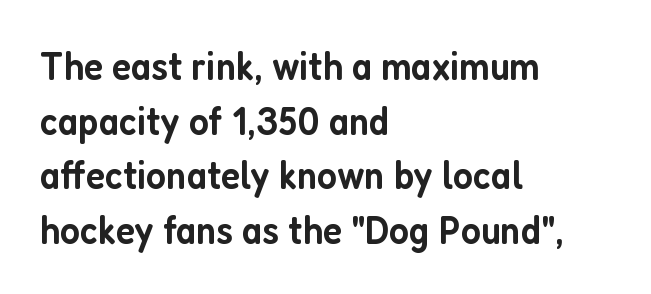
The image shows 41 px semibold, condensed sans-serif type, upright; set left-aligned, normal line spacing (1.33x), normal letter spacing, not underlined; low stroke contrast and a medium x-height.
